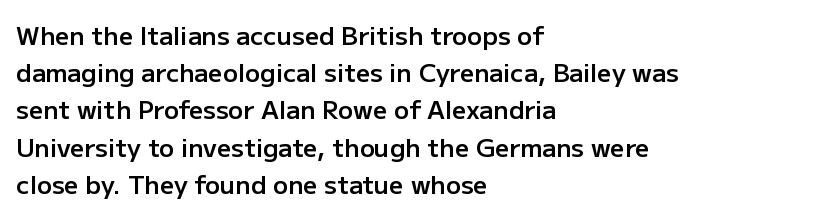
Q: Is the text bold? A: Semi-bold.
Q: Is the text italic (slanted)? A: No, it is upright.
Q: Is the text underlined? A: No.
Q: How is the paragraph aligned? A: Left-aligned.
Q: Is the spacing between letters normal or unusually wide? A: Normal.
Q: Is the spacing between lines tight, normal or loose? A: Normal.
